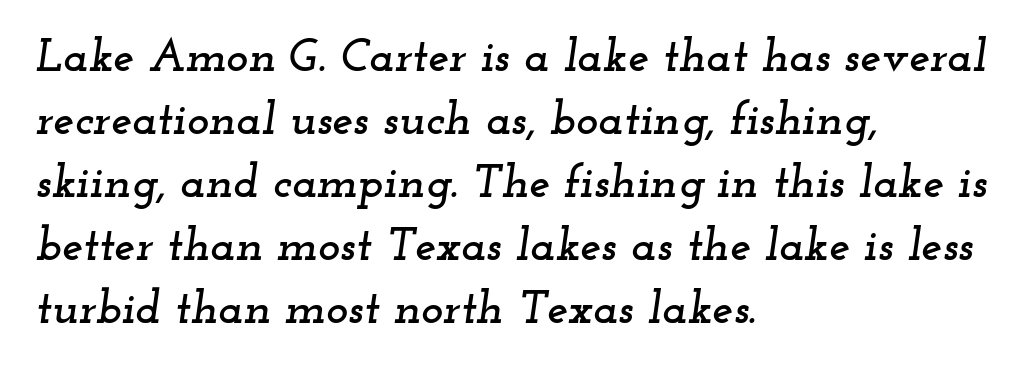
Observe the ordinary spacing: letters are neighbours, not strangers. What's the leading like? Ordinary, nothing unusual. Italic? Definitely — the glyphs are oblique. The face used here is proportionally spaced, like ordinary book or web type. Unlike a clean sans, this face finishes its strokes with serifs. Caption: multi-line text, flush left, ragged right.
